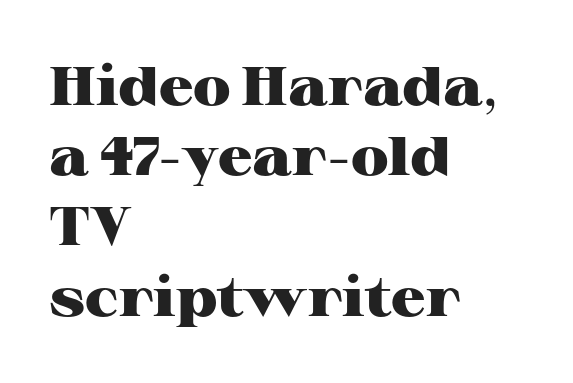
The image shows 54 px heavy, wide serif type, upright; set left-aligned, normal line spacing (1.3x), normal letter spacing, not underlined; high stroke contrast and a medium x-height.
